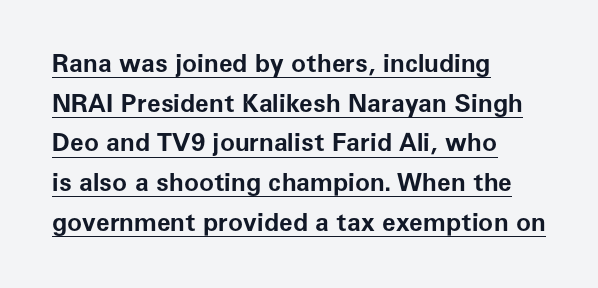
Default kerning and tracking; the words read as compact shapes. Each line of the rendering has a horizontal stroke beneath the glyphs. The leading is moderate, giving the passage an even texture. Every stem runs plumb, perpendicular to the baseline. Bold? Absolutely — the strokes are thick and heavy. Horizontal alignment here is leftward, the default for most running prose.
